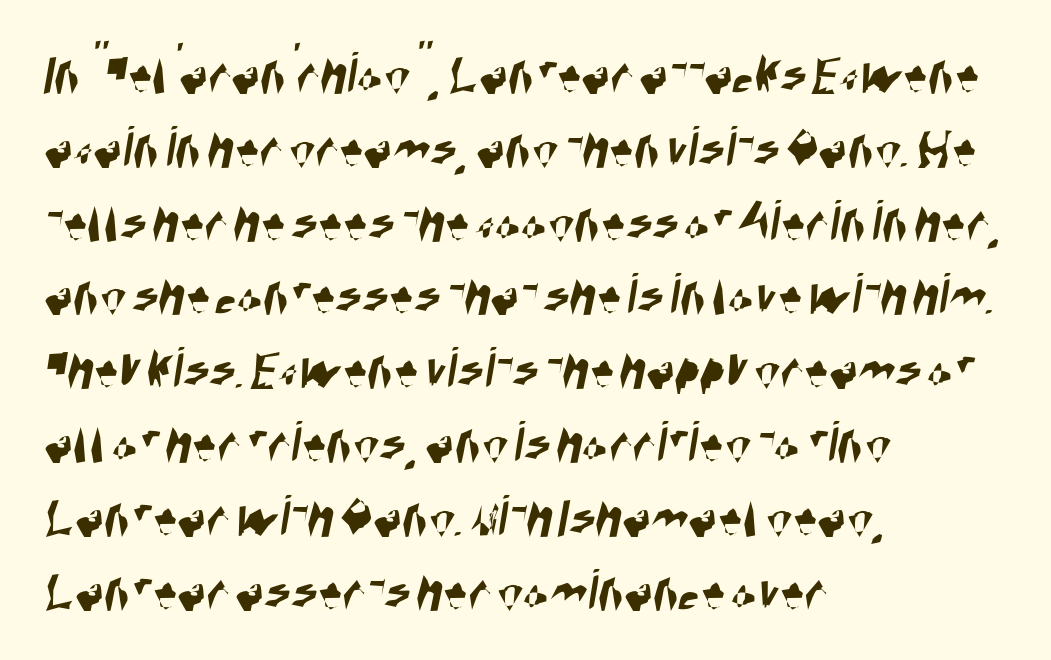
Any mark beneath the type? The region is blank. Letter spacing: default. This rendering uses left alignment, leaving the right contour irregular. This sample has the flowing, uneven cadence of proportional lettering. Serifs: no, the terminals of the letterforms are clean.
